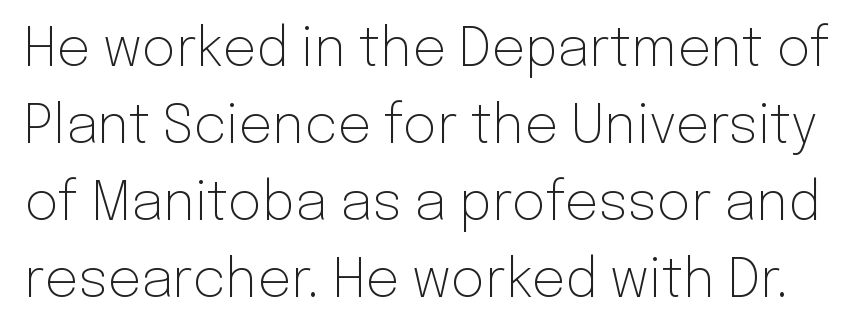
The image shows 53 px light sans-serif type, upright; set normal line spacing (1.45x), normal letter spacing, not underlined; low stroke contrast and a medium x-height.
